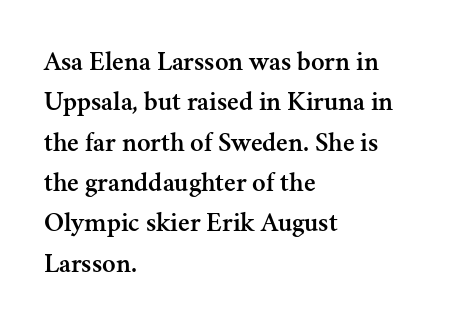
Q: Is the text italic (slanted)? A: No, it is upright.
Q: Is the typeface a serif or a sans-serif typeface? A: Serif.
Q: Is the text underlined? A: No.
Q: How is the paragraph aligned? A: Left-aligned.
Q: Is the spacing between letters normal or unusually wide? A: Normal.
Q: Is the spacing between lines tight, normal or loose? A: Normal.
Q: Width (condensed, normal, or wide)? A: Normal.
Q: Stroke contrast? A: Medium.
Q: x-height? A: Small.
Q: Monospaced? A: No.
